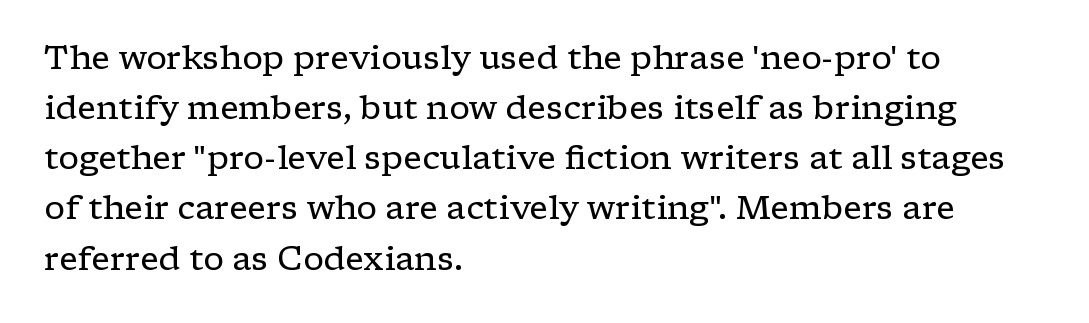
Notice how descenders clear the ascenders below comfortably — that's standard leading. Compared with a centered layout, this one pins lines to the left instead. Every character sits straight up, as roman type does. The cut favours lightness, reaching ordinary text weight at its darkest. Tracking value appears to be zero — textbook default spacing. Think of a printed novel: that variable character pitch is what you see here.
